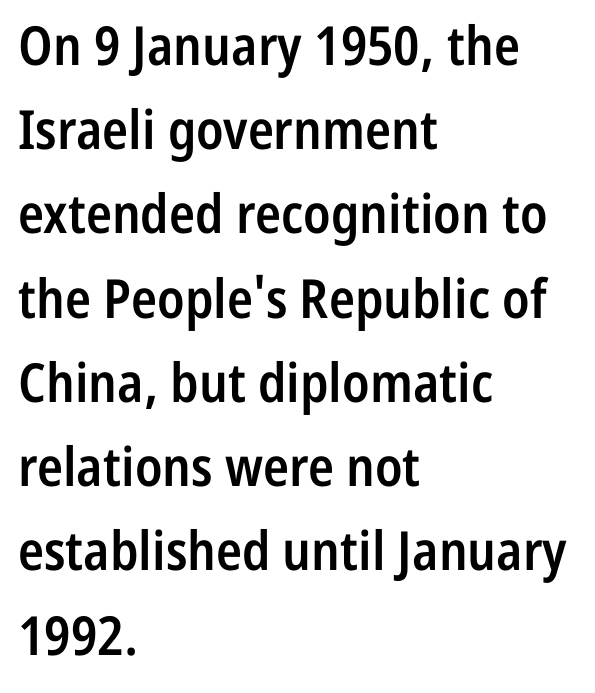
{"serif": "no", "italic": "no", "bold": "semi", "weight": "semibold", "width": "condensed", "stroke_contrast": "low", "x_height": "medium", "monospaced": "no", "underline": "no", "align": "left", "line_spacing": "normal", "line_spacing_ratio": 1.56, "letter_spacing": "normal", "letter_spacing_em": 0.0, "glyph_px": 54}
